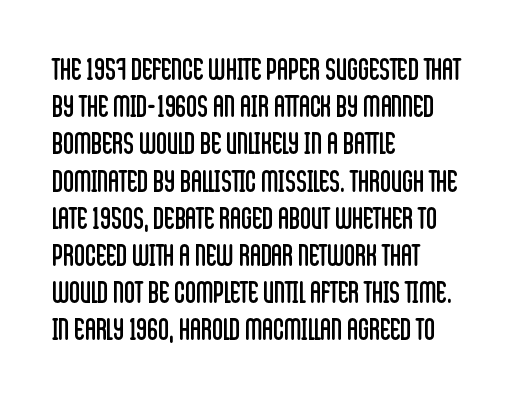
{"serif": "no", "italic": "no", "bold": "no", "weight": "regular", "width": "condensed", "stroke_contrast": "low", "x_height": "large", "monospaced": "no", "underline": "no", "align": "left", "line_spacing_ratio": 1.24, "letter_spacing": "normal", "letter_spacing_em": 0.0, "glyph_px": 30}
